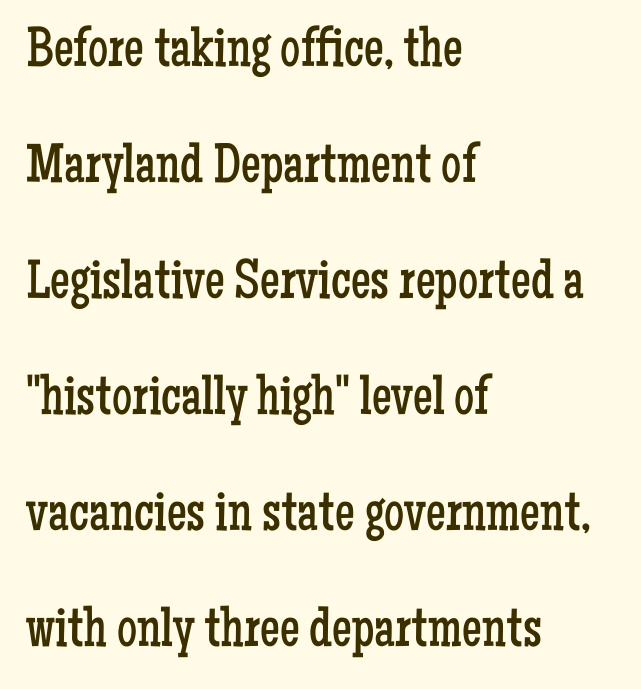
{"serif": "yes", "italic": "no", "bold": "no", "weight": "regular", "width": "condensed", "stroke_contrast": "low", "x_height": "medium", "monospaced": "no", "underline": "no", "align": "left", "line_spacing": "loose", "line_spacing_ratio": 2.07, "letter_spacing": "normal", "letter_spacing_em": 0.0, "glyph_px": 56}
